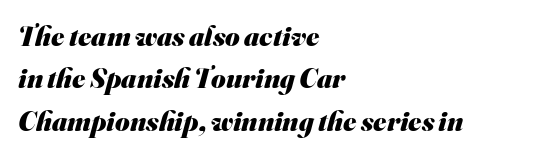
This sample has the flowing, uneven cadence of proportional lettering. Reading down the column, the eye jumps a familiar distance to each next line. The foot of each line stays bare and open. Does the type have serifs? No, each stem ends abruptly. Tracking here is standard; glyphs follow each other at the usual distance.
